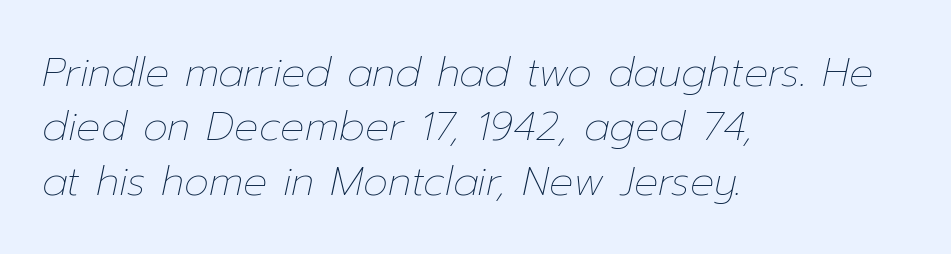
Character widths vary here, with narrow letters taking less room than wide ones. Italic? Definitely — the glyphs are oblique. The strip under each line holds only bare page. Horizontal alignment here is leftward, the default for most running prose. A quiet, ordinary-to-light weight characterises the typeface. The vertical gap from one line to the next is medium.
